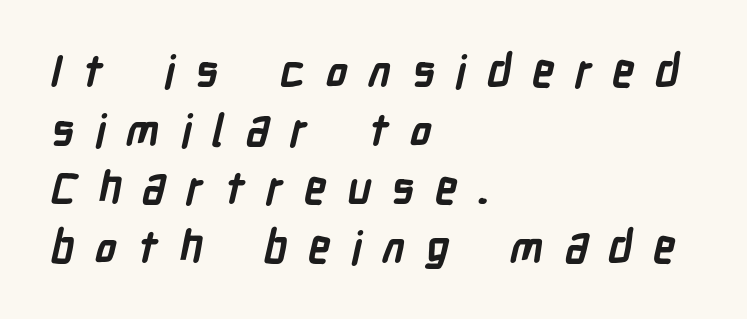
Q: Is the text bold? A: Yes.
Q: Is the typeface a serif or a sans-serif typeface? A: Sans-serif.
Q: Is the text underlined? A: No.
Q: How is the paragraph aligned? A: Left-aligned.
Q: Is the spacing between letters normal or unusually wide? A: Unusually wide.
Q: Is the spacing between lines tight, normal or loose? A: Normal.
Q: Width (condensed, normal, or wide)? A: Condensed.
Q: Stroke contrast? A: Low.
Q: x-height? A: Medium.
Q: Monospaced? A: No.
